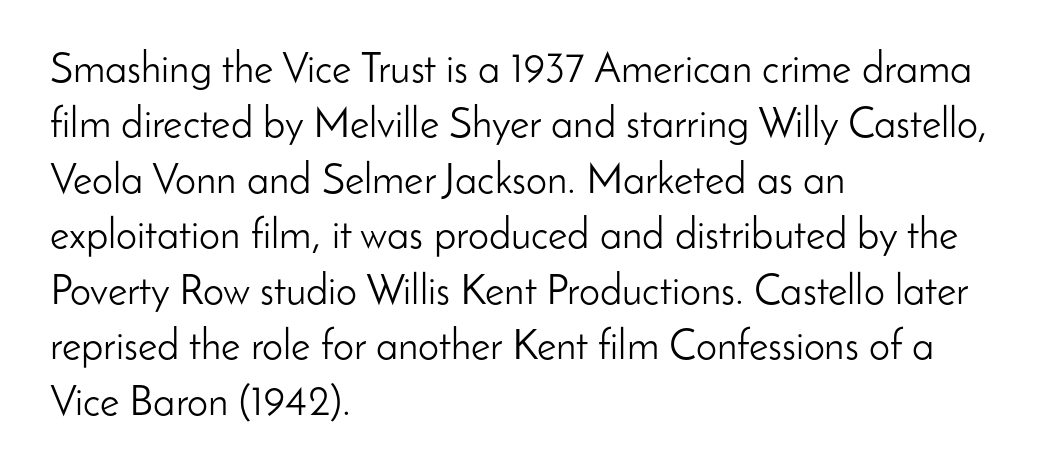
Q: Is the text bold? A: No.
Q: Is the text italic (slanted)? A: No, it is upright.
Q: Is the typeface a serif or a sans-serif typeface? A: Sans-serif.
Q: Is the text underlined? A: No.
Q: How is the paragraph aligned? A: Left-aligned.
Q: Is the spacing between letters normal or unusually wide? A: Normal.
Q: Is the spacing between lines tight, normal or loose? A: Normal.
Q: Width (condensed, normal, or wide)? A: Normal.
Q: Stroke contrast? A: Low.
Q: x-height? A: Small.
Q: Monospaced? A: No.
